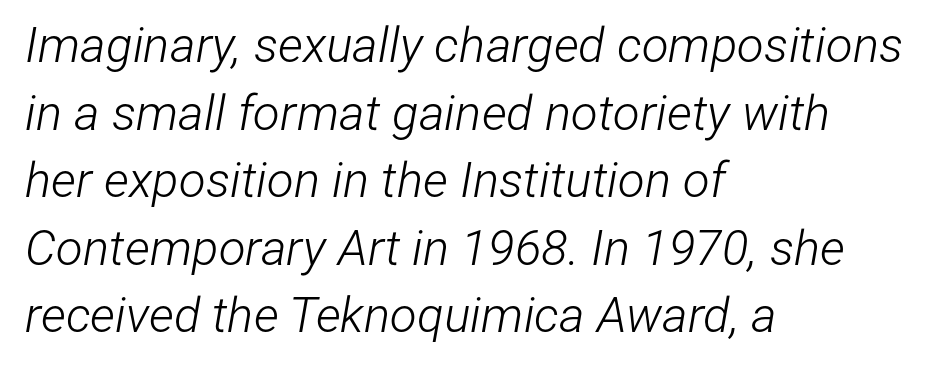
The image shows 49 px light, condensed type, italic (leaning right); set left-aligned, normal line spacing (1.38x), normal letter spacing, not underlined; low stroke contrast and a medium x-height.
